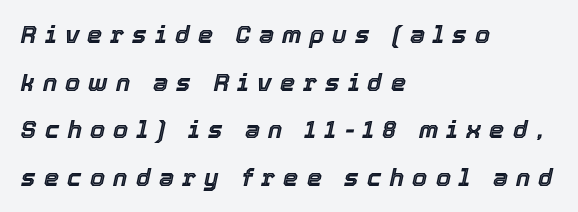
Someone cranked the tracking dial way up on this one. The vertical gap from one line to the next is large. Plain, unruled lines of type. This sample uses an oblique cut, with every glyph tilted off the vertical. Where is the straight margin? On the left.
